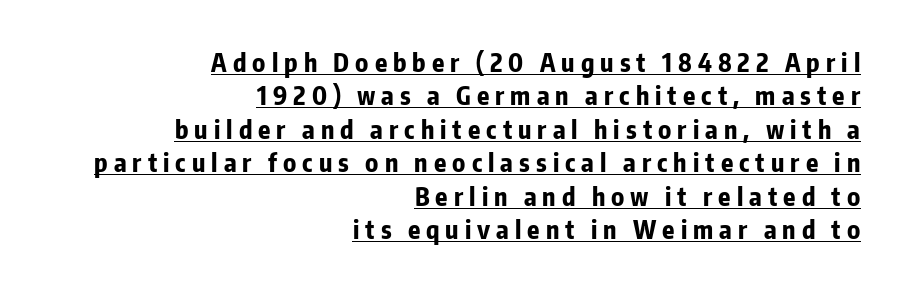
Strong, thick strokes mark this as bold type. This is underlined copy, the kind a proofreader might mark for attention. Honestly, the letter spacing is so wide it's the main thing you notice. Every row of glyphs terminates at an identical x-position on the right.
